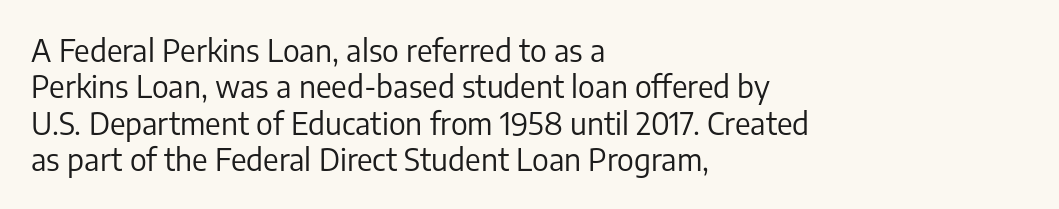
Do the characters align in a grid? No, the font is proportional. Do the letters lean? They stand straight. Alignment: flush left. Glyph-to-glyph distance matches everyday printed text. The passage shown is typeset with a sans-serif family.
